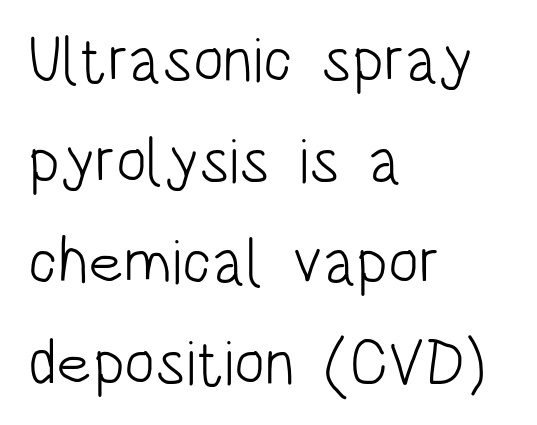
The image shows 64 px light, condensed sans-serif type, upright; set left-aligned, normal line spacing (1.58x), normal letter spacing, not underlined; low stroke contrast and a large x-height.
